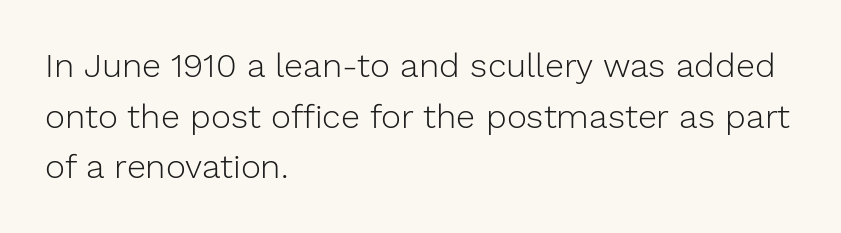
{"serif": "no", "italic": "no", "bold": "no", "weight": "light", "width": "normal", "stroke_contrast": "low", "x_height": "medium", "monospaced": "no", "underline": "no", "align": "left", "line_spacing": "normal", "line_spacing_ratio": 1.49, "letter_spacing": "normal", "letter_spacing_em": 0.0, "glyph_px": 34}
